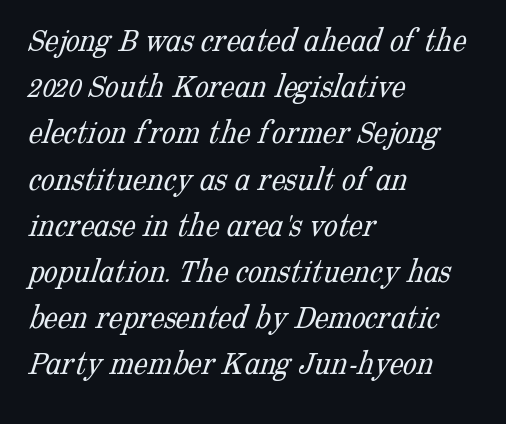
The gap between lines stays unmarked. This rendering employs a face with finishing strokes, i.e., a serif. The face looks like a standard text weight, possibly lighter. The horizontal fit of the characters is conventional and even.
